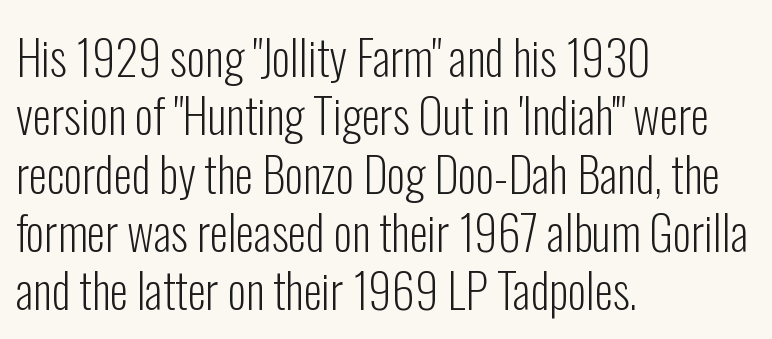
Q: Is the text bold? A: No.
Q: Is the text italic (slanted)? A: No, it is upright.
Q: Is the typeface a serif or a sans-serif typeface? A: Sans-serif.
Q: Is the text underlined? A: No.
Q: How is the paragraph aligned? A: Left-aligned.
Q: Is the spacing between letters normal or unusually wide? A: Normal.
Q: Width (condensed, normal, or wide)? A: Condensed.
Q: Stroke contrast? A: Low.
Q: x-height? A: Medium.
Q: Monospaced? A: No.
